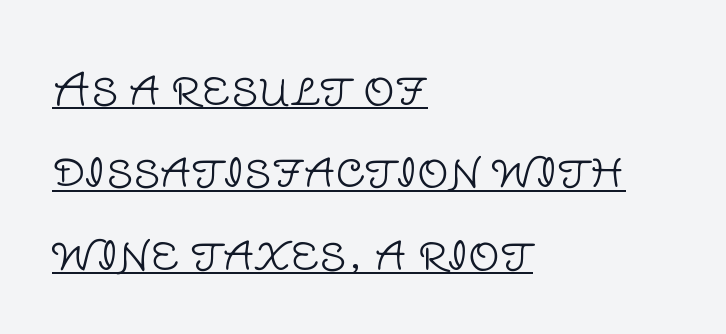
{"serif": "no", "bold": "no", "weight": "light", "width": "normal", "stroke_contrast": "low", "x_height": "large", "monospaced": "no", "underline": "yes", "align": "left", "line_spacing_ratio": 1.87, "letter_spacing": "normal", "letter_spacing_em": 0.0, "glyph_px": 44}
